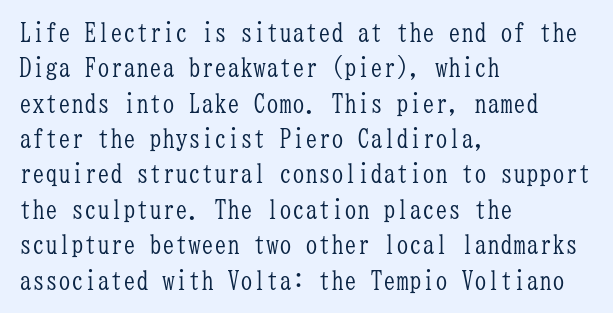
{"italic": "no", "bold": "no", "underline": "no", "align": "left", "line_spacing": "normal", "line_spacing_ratio": 1.36, "letter_spacing": "normal", "letter_spacing_em": 0.0, "glyph_px": 26}
